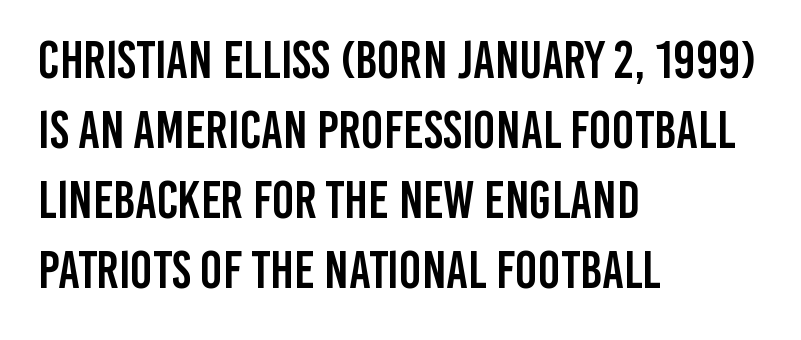
{"serif": "no", "italic": "no", "width": "condensed", "stroke_contrast": "low", "x_height": "large", "monospaced": "no", "underline": "no", "align": "left", "line_spacing": "normal", "line_spacing_ratio": 1.32, "letter_spacing": "normal", "letter_spacing_em": 0.0, "glyph_px": 53}
